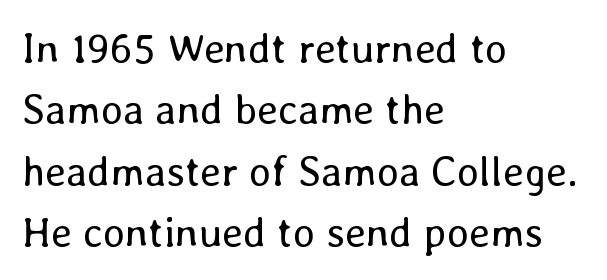
The image shows 42 px regular-weight type, upright; set left-aligned, normal line spacing (1.46x), normal letter spacing, not underlined; low stroke contrast and a medium x-height.
